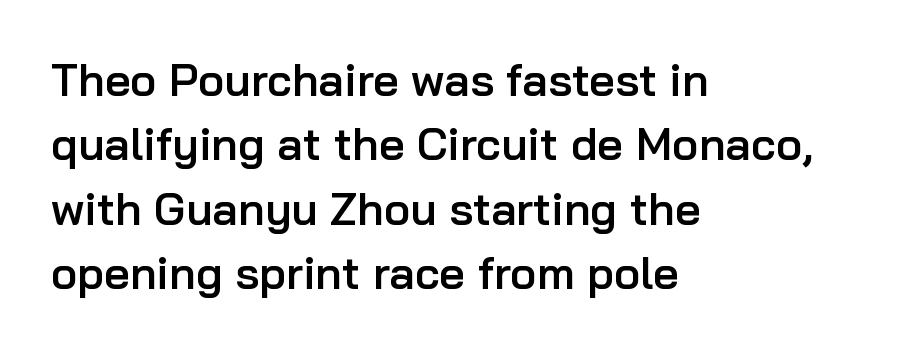
{"serif": "no", "italic": "no", "bold": "semi", "weight": "semibold", "width": "normal", "stroke_contrast": "low", "x_height": "medium", "monospaced": "no", "underline": "no", "align": "left", "line_spacing": "normal", "line_spacing_ratio": 1.43, "letter_spacing": "normal", "letter_spacing_em": 0.0, "glyph_px": 45}
